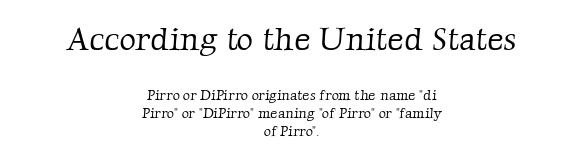
Type size steps down from the first block to the second. Observe the ordinary spacing: letters are neighbours, not strangers. Small tapered or slab feet sit at the stroke ends, so this counts as serif. Is this a fixed-width face? No — the glyphs have proportional, varying widths. The glyphs are unaccompanied by any horizontal stroke below them.
